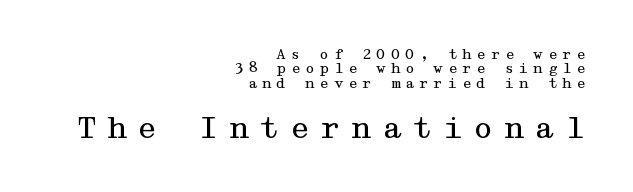
Q: Is the text bold? A: No.
Q: Is the text italic (slanted)? A: No, it is upright.
Q: Is the typeface a serif or a sans-serif typeface? A: Serif.
Q: Is the text underlined? A: No.
Q: How is the paragraph aligned? A: Right-aligned.
Q: Is the spacing between letters normal or unusually wide? A: Unusually wide.
Q: Is the spacing between lines tight, normal or loose? A: Tight.
Q: Which block of text is set in a larger size, the first (top) or the second (bottom)? A: The second (bottom) one.
Q: Width (condensed, normal, or wide)? A: Wide.
Q: Stroke contrast? A: Medium.
Q: x-height? A: Medium.
